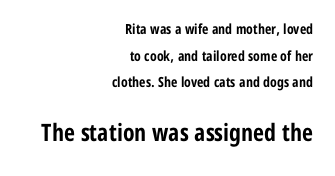
The image shows 24 px bold type, upright; set right-aligned, loose line spacing (1.9x), normal letter spacing, not underlined; the second (bottom) block is 1.71x larger.
